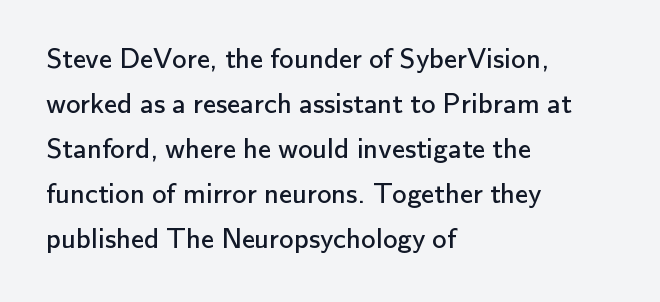
The image shows 29 px regular-weight sans-serif type, upright; set left-aligned, normal line spacing (1.55x), normal letter spacing, not underlined; low stroke contrast and a small x-height.
